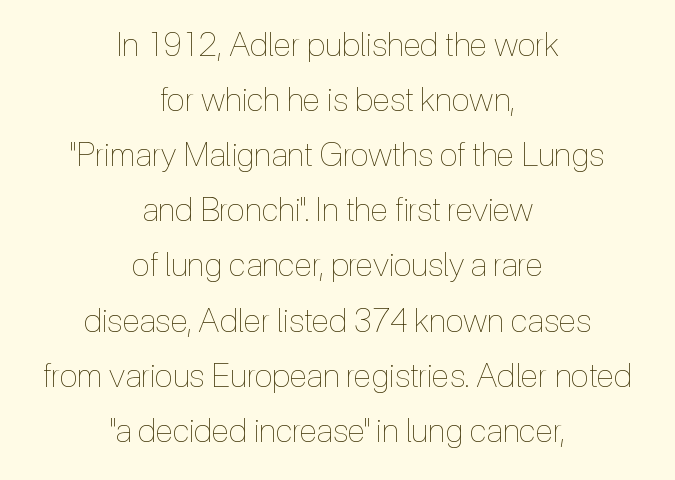
Varying glyph widths throughout — classic text-font behaviour. The letterforms sit shoulder to shoulder at normal distance. Only glyphs here, with clear space below each row. The rendering positions every line midway between the sides. Compared with typical paragraphs, the rows here are spaced about the same.
